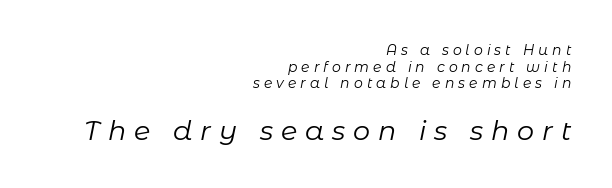
The image shows 27 px text type, italic (leaning right); set right-aligned, line spacing 1.19x, unusually wide letter spacing (+0.29 em), not underlined; the second (bottom) block is 1.93x larger.
